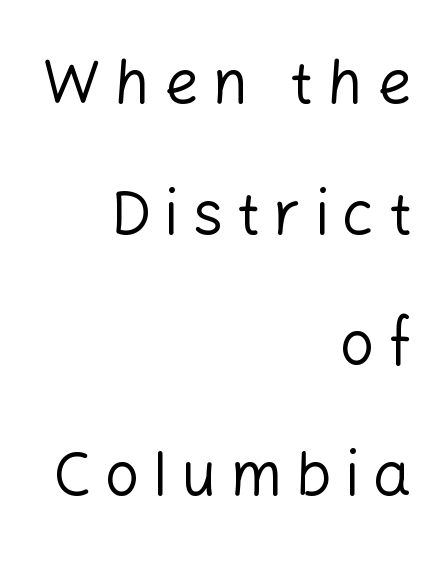
{"serif": "no", "italic": "no", "bold": "no", "weight": "regular", "width": "normal", "stroke_contrast": "low", "x_height": "medium", "monospaced": "no", "underline": "no", "align": "right", "line_spacing": "loose", "line_spacing_ratio": 2.14, "letter_spacing": "wide", "letter_spacing_em": 0.22, "glyph_px": 61}
